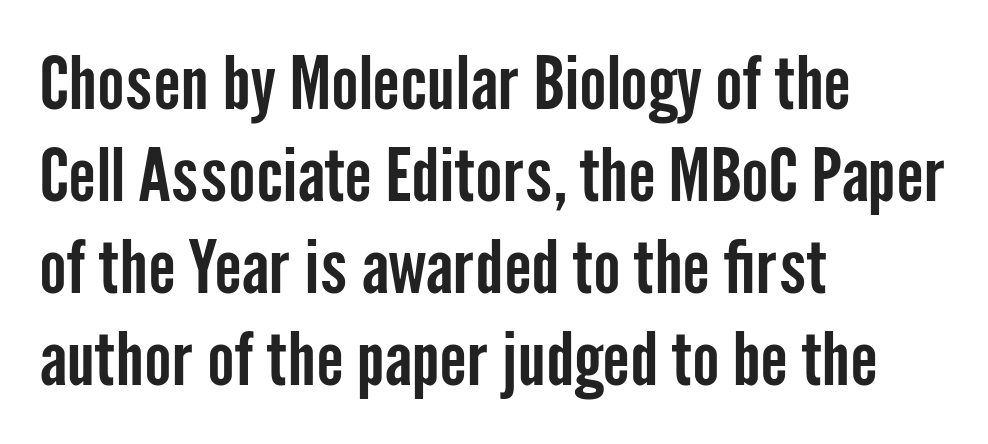
Q: Is the text italic (slanted)? A: No, it is upright.
Q: Is the typeface a serif or a sans-serif typeface? A: Sans-serif.
Q: Is the text underlined? A: No.
Q: How is the paragraph aligned? A: Left-aligned.
Q: Is the spacing between letters normal or unusually wide? A: Normal.
Q: Is the spacing between lines tight, normal or loose? A: Normal.
Q: Width (condensed, normal, or wide)? A: Condensed.
Q: Stroke contrast? A: Low.
Q: x-height? A: Medium.
Q: Monospaced? A: No.
